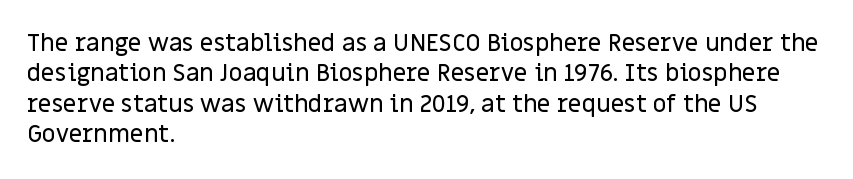
{"italic": "no", "underline": "no", "align": "left", "line_spacing": "normal", "line_spacing_ratio": 1.27, "letter_spacing": "normal", "letter_spacing_em": 0.0, "glyph_px": 24}
